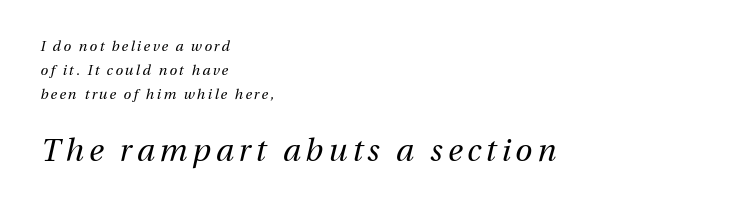
Q: Is the text bold? A: No.
Q: Is the text italic (slanted)? A: Yes, it leans right by about 13 degrees.
Q: Is the text underlined? A: No.
Q: How is the paragraph aligned? A: Left-aligned.
Q: Which block of text is set in a larger size, the first (top) or the second (bottom)? A: The second (bottom) one.
Q: Width (condensed, normal, or wide)? A: Normal.
Q: Stroke contrast? A: Medium.
Q: x-height? A: Medium.
Q: Monospaced? A: No.
